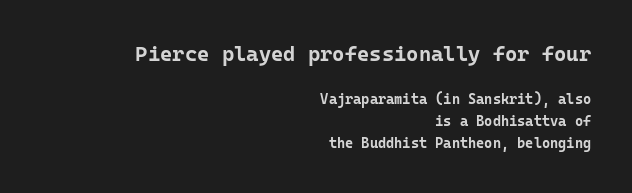
Q: Is the text bold? A: Yes.
Q: Is the text italic (slanted)? A: No, it is upright.
Q: Is the text underlined? A: No.
Q: How is the paragraph aligned? A: Right-aligned.
Q: Is the spacing between letters normal or unusually wide? A: Normal.
Q: Is the spacing between lines tight, normal or loose? A: Normal.
Q: Which block of text is set in a larger size, the first (top) or the second (bottom)? A: The first (top) one.
